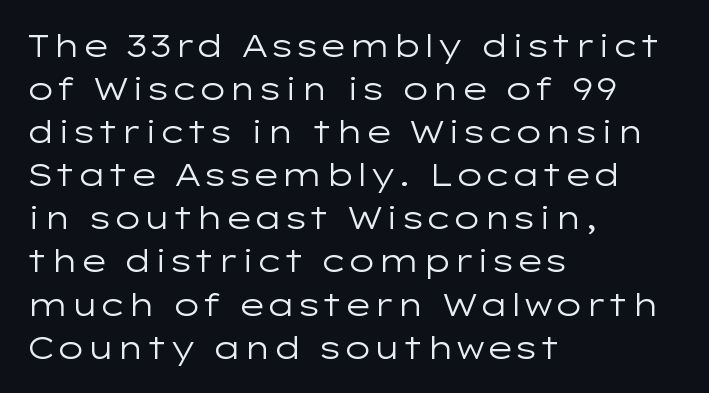
The image shows 31 px regular-weight, wide sans-serif type, upright; set left-aligned, normal line spacing (1.39x), normal letter spacing, not underlined; low stroke contrast and a medium x-height.
